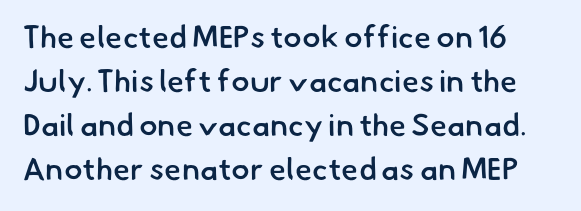
{"serif": "no", "bold": "semi", "weight": "semibold", "width": "normal", "stroke_contrast": "low", "x_height": "small", "monospaced": "no", "underline": "no", "line_spacing": "normal", "line_spacing_ratio": 1.42, "letter_spacing": "normal", "letter_spacing_em": 0.0, "glyph_px": 31}
